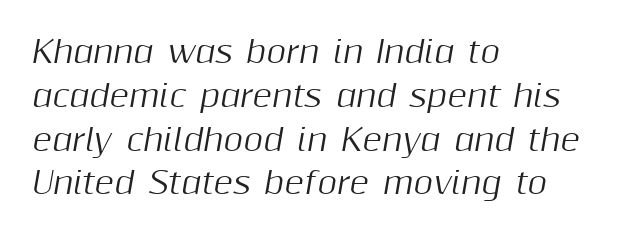
Q: Is the text italic (slanted)? A: Yes, it leans right by about 10 degrees.
Q: Is the text underlined? A: No.
Q: How is the paragraph aligned? A: Left-aligned.
Q: Is the spacing between letters normal or unusually wide? A: Normal.
Q: Is the spacing between lines tight, normal or loose? A: Normal.
Q: Width (condensed, normal, or wide)? A: Normal.
Q: Stroke contrast? A: Medium.
Q: x-height? A: Medium.
Q: Monospaced? A: No.
